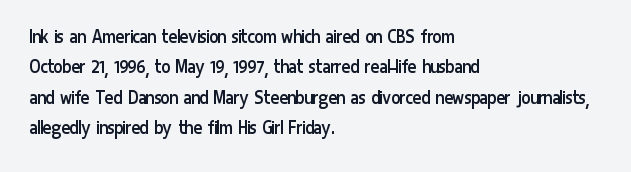
Letter spacing: default. Ink coverage per letter is moderate at most. The rag falls on the right side of this text block. Descenders are the only things crossing below the line. This block has exactly the height ordinary leading produces. This is the regular roman posture of the typeface.
